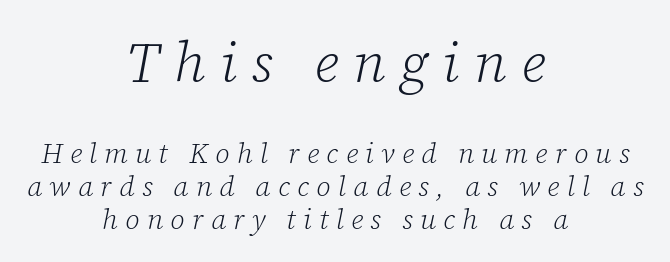
Q: Is the text bold? A: No.
Q: Is the text italic (slanted)? A: Yes, it leans right by about 12 degrees.
Q: Is the typeface a serif or a sans-serif typeface? A: Serif.
Q: Is the text underlined? A: No.
Q: How is the paragraph aligned? A: Centered.
Q: Is the spacing between letters normal or unusually wide? A: Unusually wide.
Q: Which block of text is set in a larger size, the first (top) or the second (bottom)? A: The first (top) one.
Q: Width (condensed, normal, or wide)? A: Normal.
Q: Stroke contrast? A: Low.
Q: x-height? A: Medium.
Q: Monospaced? A: No.
